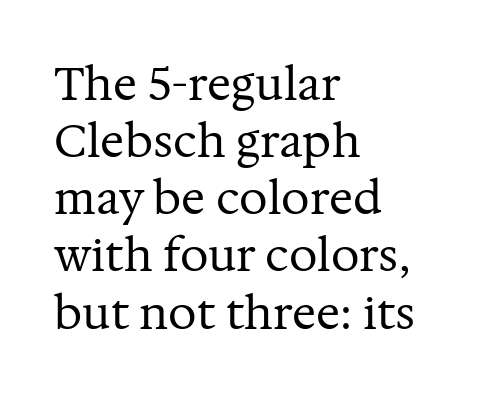
{"serif": "yes", "italic": "no", "bold": "no", "weight": "regular", "width": "normal", "stroke_contrast": "medium", "x_height": "medium", "monospaced": "no", "underline": "no", "align": "left", "line_spacing": "normal", "line_spacing_ratio": 1.27, "letter_spacing": "normal", "letter_spacing_em": 0.0, "glyph_px": 45}
